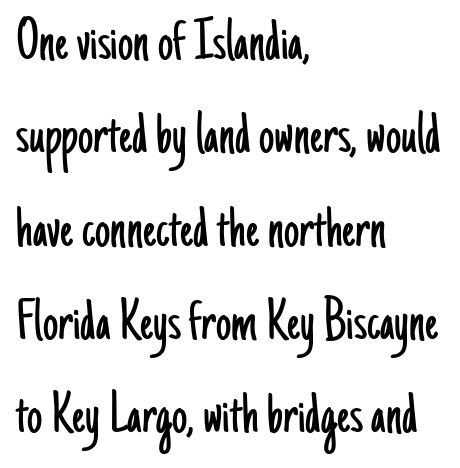
{"serif": "no", "italic": "no", "bold": "no", "weight": "light", "width": "condensed", "stroke_contrast": "low", "x_height": "small", "monospaced": "no", "underline": "no", "align": "left", "line_spacing": "normal", "line_spacing_ratio": 1.53, "letter_spacing": "normal", "letter_spacing_em": 0.0, "glyph_px": 61}
